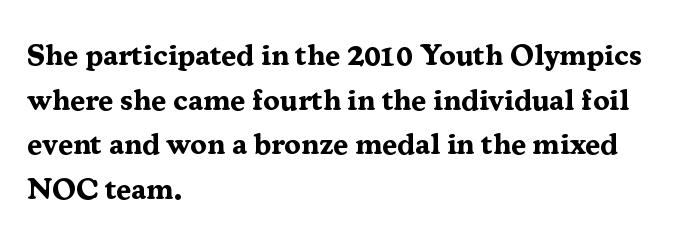
Q: Is the text bold? A: Yes.
Q: Is the text italic (slanted)? A: No, it is upright.
Q: Is the typeface a serif or a sans-serif typeface? A: Serif.
Q: Is the text underlined? A: No.
Q: How is the paragraph aligned? A: Left-aligned.
Q: Is the spacing between letters normal or unusually wide? A: Normal.
Q: Is the spacing between lines tight, normal or loose? A: Normal.
Q: Width (condensed, normal, or wide)? A: Normal.
Q: Stroke contrast? A: Medium.
Q: x-height? A: Medium.
Q: Monospaced? A: No.
